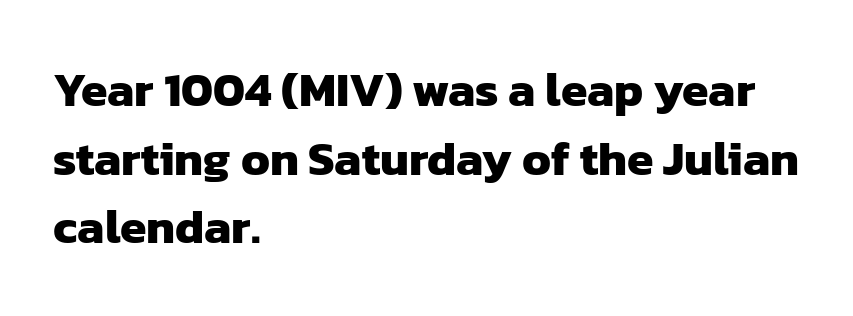
Q: Is the text bold? A: Yes.
Q: Is the typeface a serif or a sans-serif typeface? A: Sans-serif.
Q: Is the text underlined? A: No.
Q: How is the paragraph aligned? A: Left-aligned.
Q: Is the spacing between letters normal or unusually wide? A: Normal.
Q: Is the spacing between lines tight, normal or loose? A: Normal.
Q: Width (condensed, normal, or wide)? A: Normal.
Q: Stroke contrast? A: Low.
Q: x-height? A: Medium.
Q: Monospaced? A: No.
